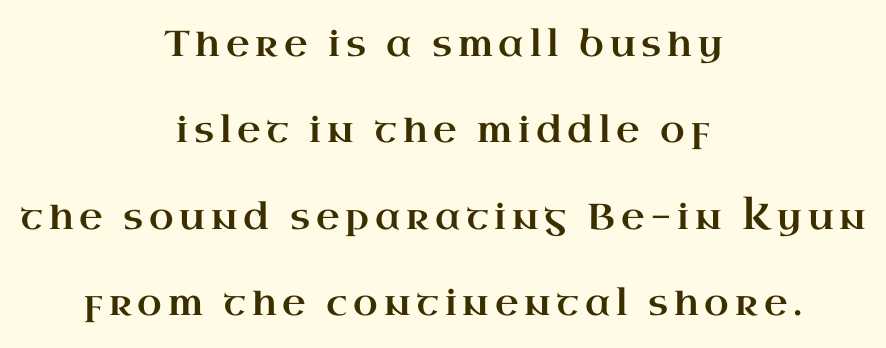
The rendering positions every line midway between the sides. The specimen reads as upright at a glance. The rendering uses natural spacing where letterforms have individual widths. Line spacing here is loose. Unlike a clean sans, this face finishes its strokes with serifs.
